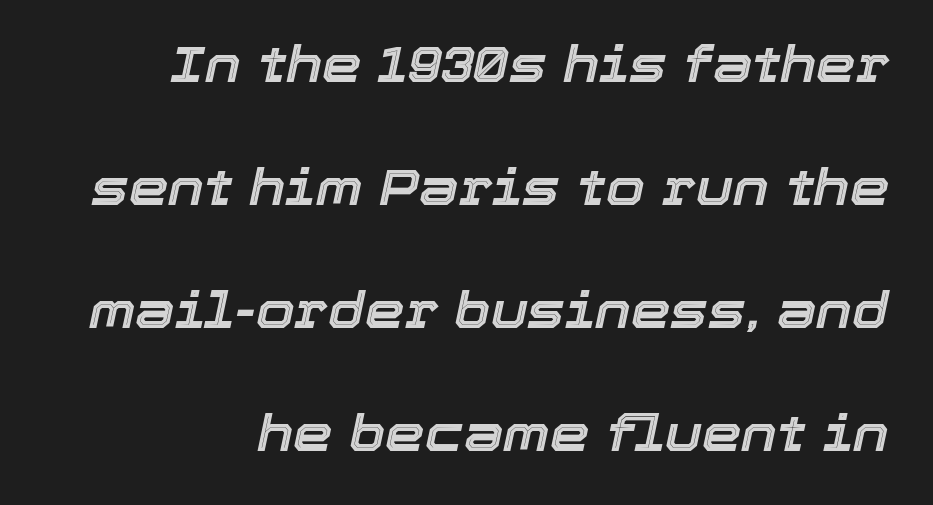
The image shows 50 px text type, italic (leaning right); set right-aligned, loose line spacing (2.46x), normal letter spacing, not underlined; a medium x-height.
